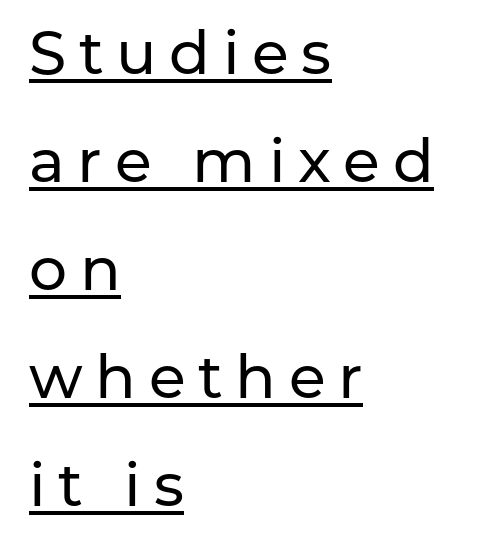
In terms of letterspacing, this is a distinctly airy, spread setting. Note the varied advance widths — an 'i' is clearly narrower than an 'm'. Characters remain perfectly vertical along every line. A classic flush-left, rag-right setting is used for this passage. The designer went with a sans here, leaving each stem footless. The face used here appears with an underline applied.
